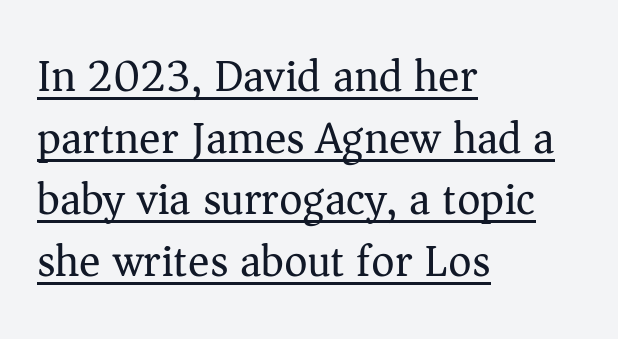
Letter spacing: default. Horizontal bands of white between lines are of average thickness. The rendered words wear a rule along their underside. Each letter's strokes conclude with small projecting serifs. Counters stay open thanks to moderate or lighter strokes. The type sits square on the baseline with zero lean.
